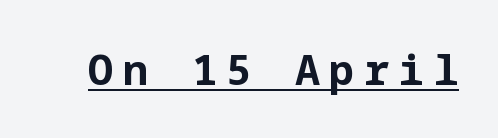
This rendering widens character spacing well past its baseline value. The strokes are fattened all the way to bold. Regarding serifs, this sample does without them. Each line of the rendering has a horizontal stroke beneath the glyphs.
